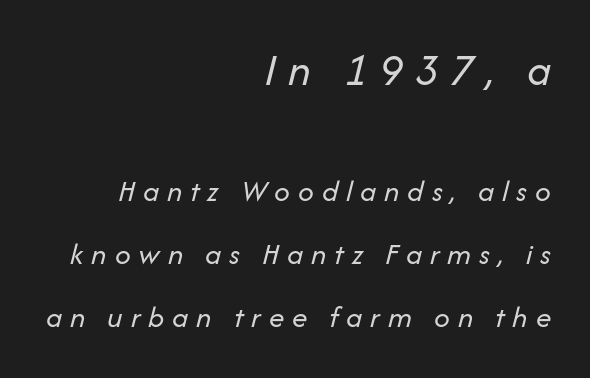
The image shows 46 px regular-weight type, italic (leaning right); set right-aligned, loose line spacing (2.04x), unusually wide letter spacing (+0.25 em), not underlined; the first (top) block is 1.48x larger; low stroke contrast and a medium x-height.
